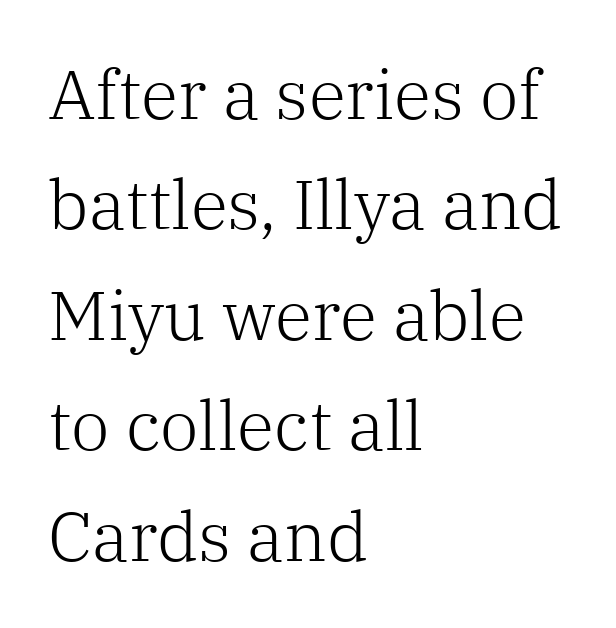
Q: Is the text bold? A: No.
Q: Is the text italic (slanted)? A: No, it is upright.
Q: Is the typeface a serif or a sans-serif typeface? A: Serif.
Q: Is the text underlined? A: No.
Q: How is the paragraph aligned? A: Left-aligned.
Q: Is the spacing between letters normal or unusually wide? A: Normal.
Q: Is the spacing between lines tight, normal or loose? A: Normal.
Q: Width (condensed, normal, or wide)? A: Normal.
Q: Stroke contrast? A: Low.
Q: x-height? A: Medium.
Q: Monospaced? A: No.
